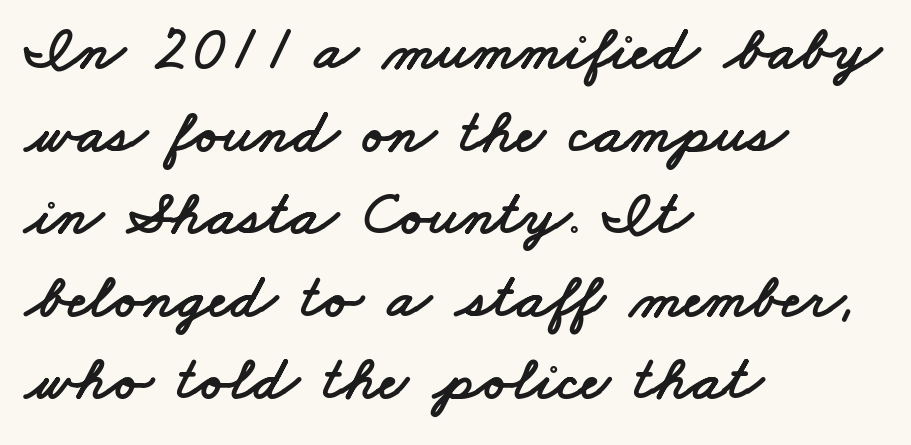
Default kerning and tracking; the words read as compact shapes. Spacing verdict: proportional, widths tailored to each character. One-word summary of the alignment: left. Unlike a traditional serif, this face leaves its strokes unadorned.
